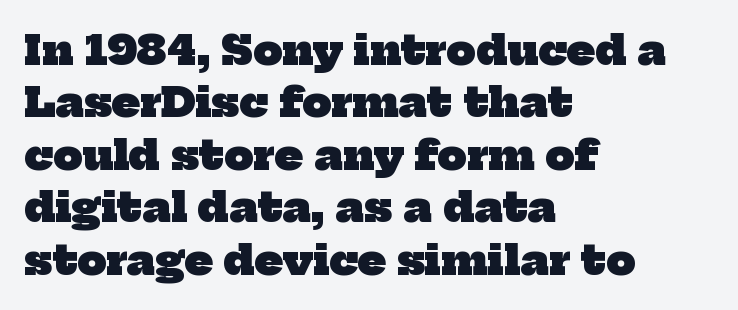
Line beginnings align vertically; line endings do not. These words are printed bold, with thick strokes throughout. The strip under each line holds only bare page. These lines are composed in type with serifs. Is the letter spacing exaggerated? No — it looks like the ordinary default.
